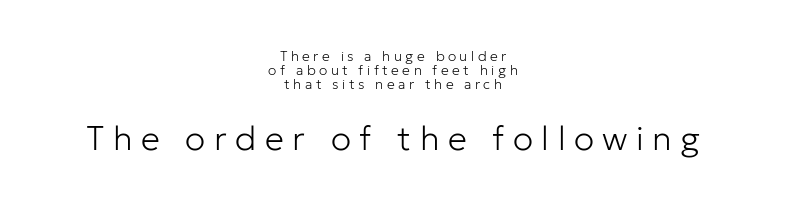
Q: Is the text bold? A: No.
Q: Is the text italic (slanted)? A: No, it is upright.
Q: Is the typeface a serif or a sans-serif typeface? A: Sans-serif.
Q: Is the text underlined? A: No.
Q: How is the paragraph aligned? A: Centered.
Q: Is the spacing between letters normal or unusually wide? A: Unusually wide.
Q: Is the spacing between lines tight, normal or loose? A: Tight.
Q: Which block of text is set in a larger size, the first (top) or the second (bottom)? A: The second (bottom) one.
Q: Width (condensed, normal, or wide)? A: Normal.
Q: Stroke contrast? A: Low.
Q: x-height? A: Medium.
Q: Monospaced? A: No.
